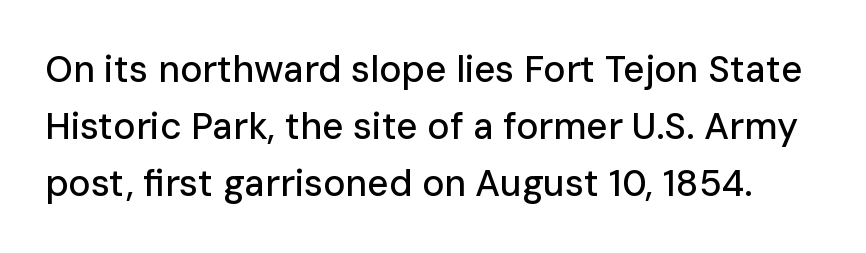
The image shows 37 px sans-serif type, upright; set normal line spacing (1.54x), normal letter spacing, not underlined; low stroke contrast and a medium x-height.
